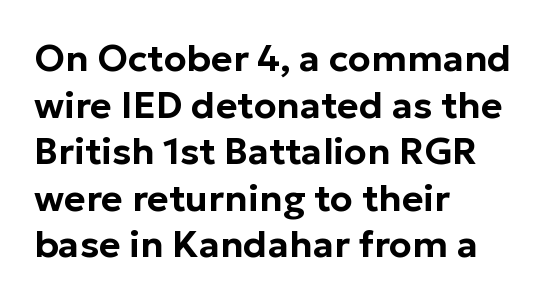
Q: Is the text italic (slanted)? A: No, it is upright.
Q: Is the typeface a serif or a sans-serif typeface? A: Sans-serif.
Q: Is the text underlined? A: No.
Q: How is the paragraph aligned? A: Left-aligned.
Q: Is the spacing between letters normal or unusually wide? A: Normal.
Q: Is the spacing between lines tight, normal or loose? A: Normal.
Q: Width (condensed, normal, or wide)? A: Normal.
Q: Stroke contrast? A: Low.
Q: x-height? A: Medium.
Q: Monospaced? A: No.
